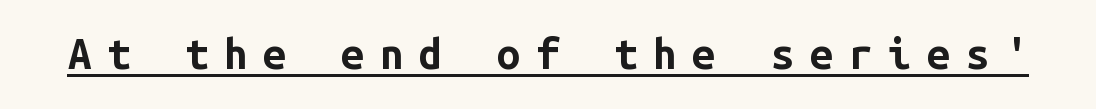
The image shows 42 px bold sans-serif type, upright, monospaced; set unusually wide letter spacing (+0.37 em), underlined; low stroke contrast and a medium x-height.
